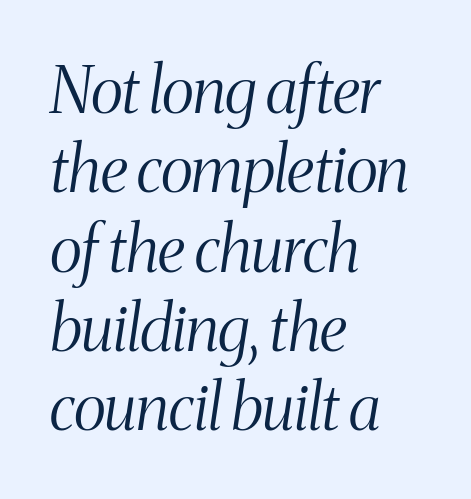
Is the block centered? No — it sits flush against the left margin. Compared with a typical body face, this is equally light or lighter still. Spacing verdict: proportional, widths tailored to each character. No word sits above an underline.
